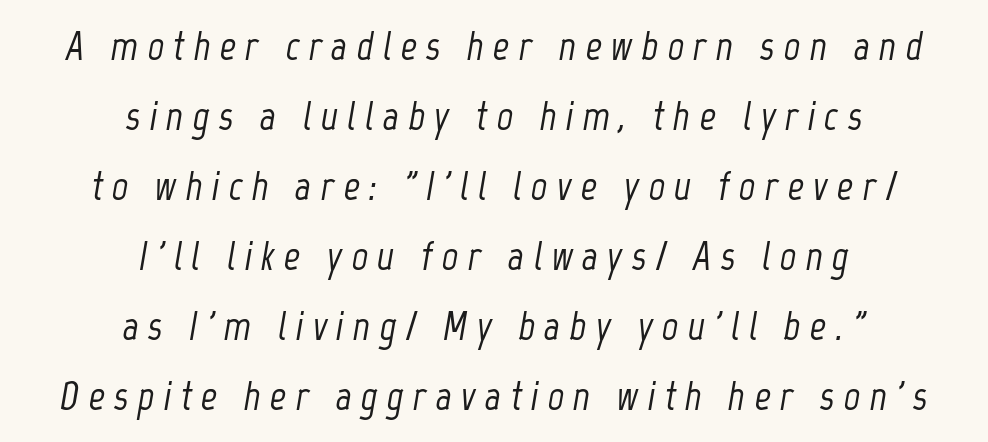
The image shows 40 px condensed type, italic (leaning right); set centered, line spacing 1.75x, unusually wide letter spacing (+0.23 em), not underlined; low stroke contrast and a medium x-height.
